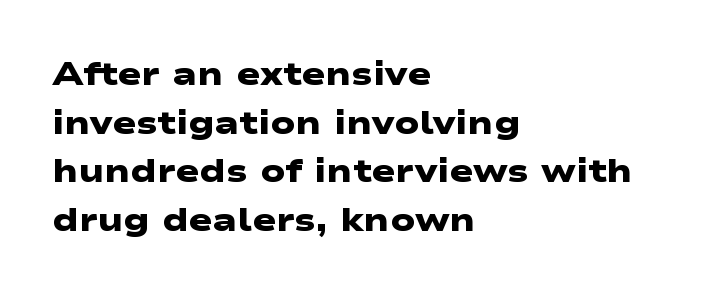
The image shows 32 px heavy, wide sans-serif type; set left-aligned, normal line spacing (1.52x), normal letter spacing, not underlined; low stroke contrast and a medium x-height.
